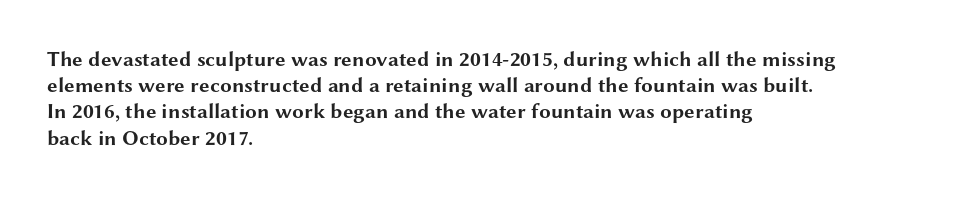
The image shows 21 px bold type, upright; set left-aligned, normal line spacing (1.25x), normal letter spacing, not underlined.
